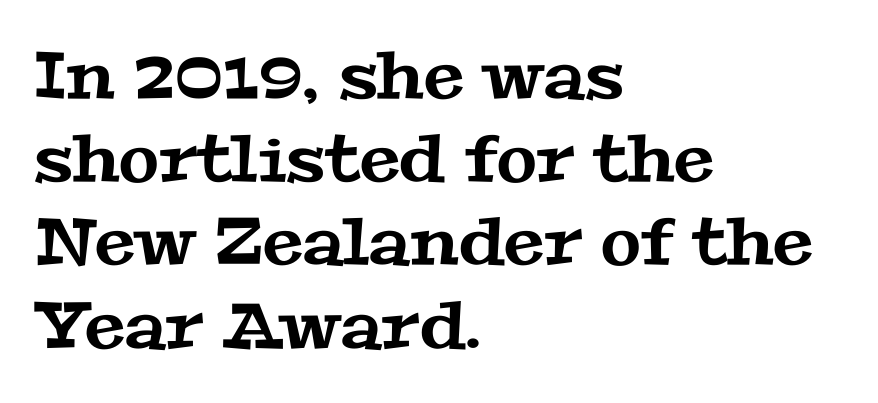
This sample keeps an unexceptional amount of space between lines. Think of a printed novel: that variable character pitch is what you see here. Alignment: flush left. Short note: letters normally spaced. This is serif lettering, the kind often seen in printed books. Beneath every word, the page is bare.
